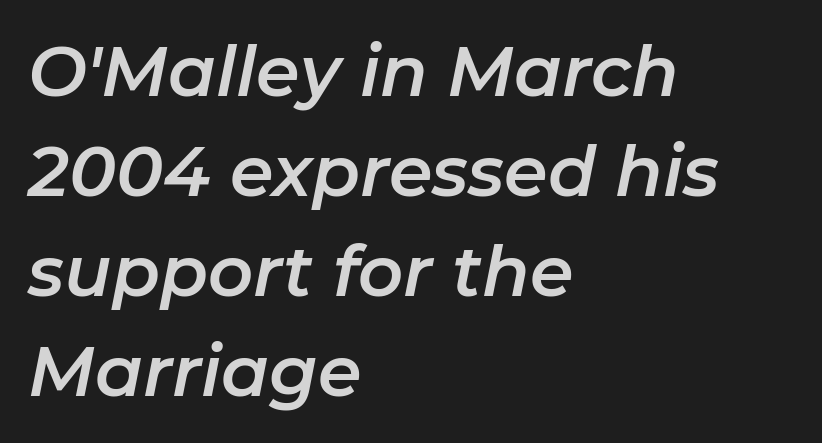
Q: Is the text italic (slanted)? A: Yes, it leans right by about 11 degrees.
Q: Is the text underlined? A: No.
Q: How is the paragraph aligned? A: Left-aligned.
Q: Is the spacing between letters normal or unusually wide? A: Normal.
Q: Is the spacing between lines tight, normal or loose? A: Normal.
Q: Width (condensed, normal, or wide)? A: Normal.
Q: Stroke contrast? A: Low.
Q: x-height? A: Medium.
Q: Monospaced? A: No.
